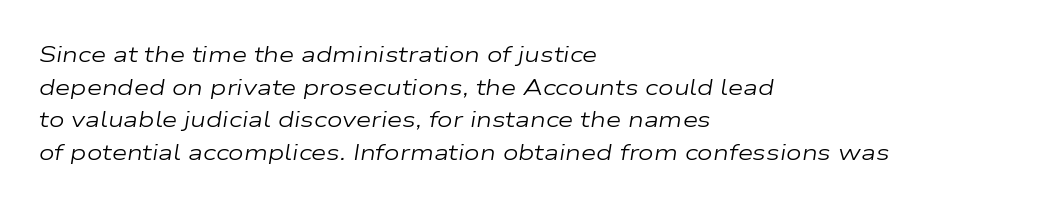
Would a proofreader flag this as italicized? Yes. The gap between lines stays unmarked. Ink coverage per letter is moderate at most. These lines are set flush left with a ragged right edge.
